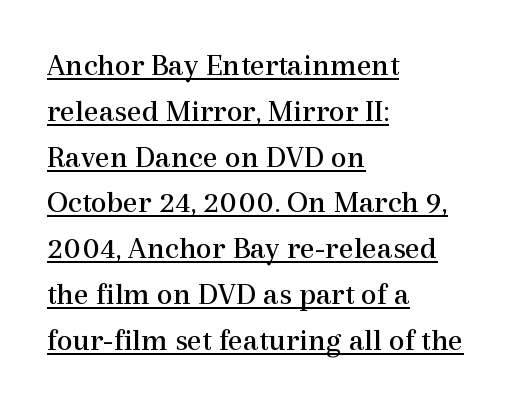
These glyphs show unthickened strokes, regular width or finer. Spacing verdict: proportional, widths tailored to each character. Type style note: has serifs. The compositor pushed each line to the left boundary. The rendering uses a moderate line-height, typical for paragraphs.
